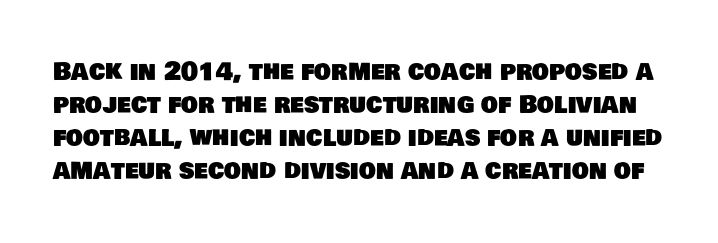
{"underline": "no", "line_spacing": "normal", "line_spacing_ratio": 1.37, "letter_spacing": "normal", "letter_spacing_em": 0.0, "glyph_px": 24}
